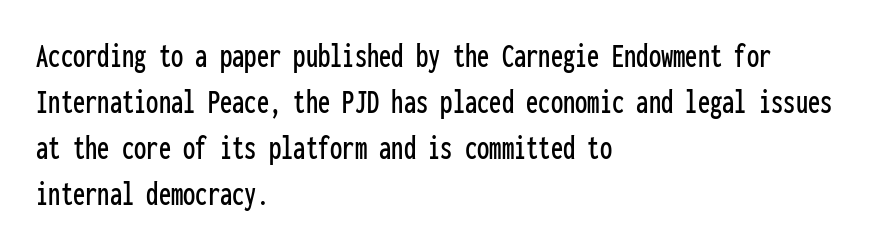
{"serif": "no", "italic": "no", "width": "condensed", "stroke_contrast": "low", "x_height": "medium", "monospaced": "yes", "underline": "no", "align": "left", "line_spacing": "normal", "line_spacing_ratio": 1.31, "letter_spacing": "normal", "letter_spacing_em": 0.0, "glyph_px": 35}
